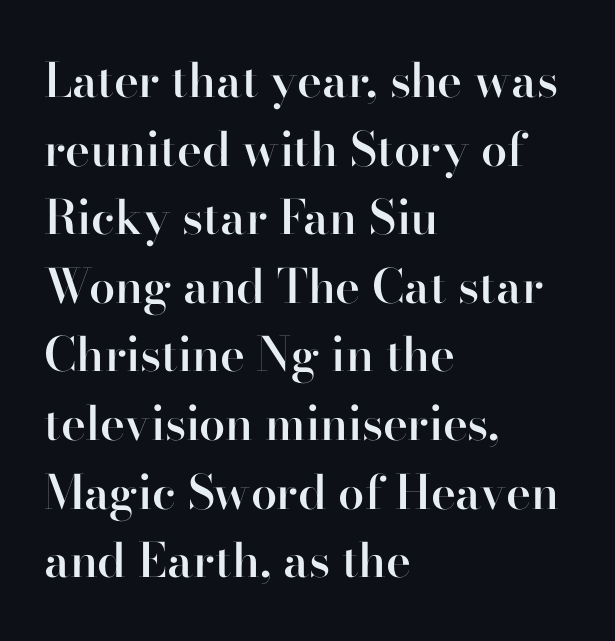
Q: Is the text bold? A: Semi-bold.
Q: Is the text italic (slanted)? A: No, it is upright.
Q: Is the typeface a serif or a sans-serif typeface? A: Serif.
Q: Is the text underlined? A: No.
Q: How is the paragraph aligned? A: Left-aligned.
Q: Is the spacing between letters normal or unusually wide? A: Normal.
Q: Is the spacing between lines tight, normal or loose? A: Normal.
Q: Width (condensed, normal, or wide)? A: Normal.
Q: Stroke contrast? A: High.
Q: x-height? A: Small.
Q: Monospaced? A: No.
